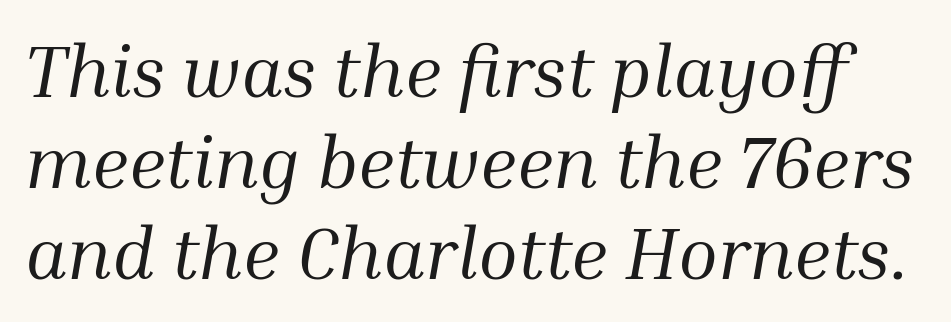
No letter is thick-stroked: the sample isn't bold. Old-style or modern, the face here clearly has serifs. The letters advance in unequal steps, a hallmark of proportional type. The area under the type is left untouched.
